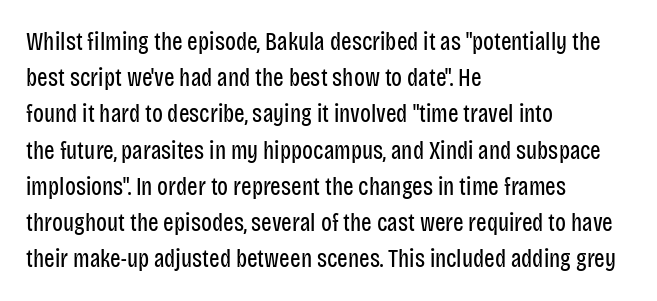
The image shows 25 px text type, upright; set left-aligned, normal line spacing (1.45x), normal letter spacing, not underlined.
